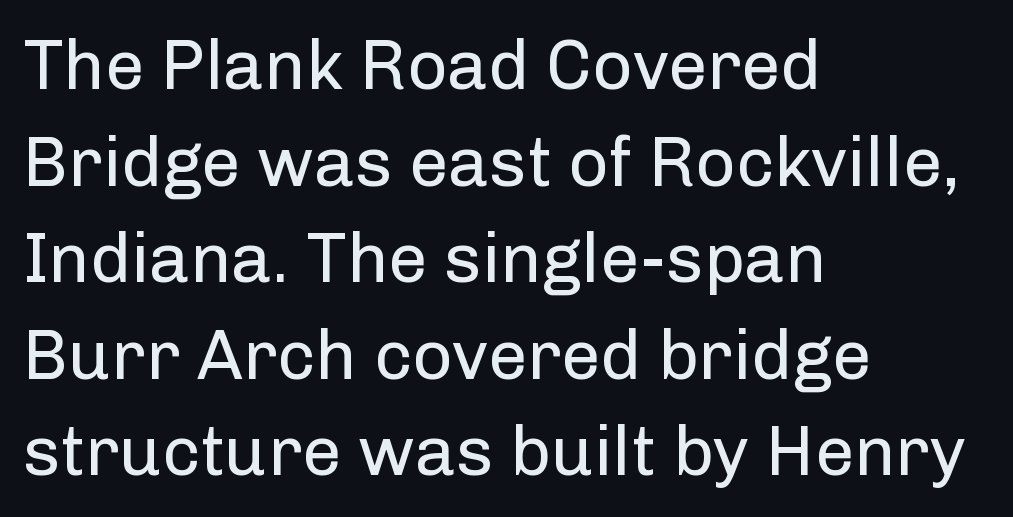
Q: Is the text bold? A: No.
Q: Is the text italic (slanted)? A: No, it is upright.
Q: Is the typeface a serif or a sans-serif typeface? A: Sans-serif.
Q: Is the text underlined? A: No.
Q: How is the paragraph aligned? A: Left-aligned.
Q: Is the spacing between letters normal or unusually wide? A: Normal.
Q: Is the spacing between lines tight, normal or loose? A: Normal.
Q: Width (condensed, normal, or wide)? A: Normal.
Q: Stroke contrast? A: Low.
Q: x-height? A: Medium.
Q: Monospaced? A: No.
